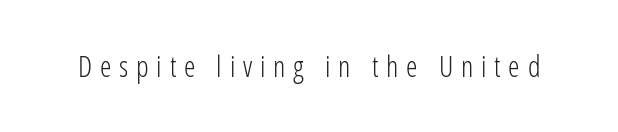
Q: Is the text bold? A: No.
Q: Is the text italic (slanted)? A: No, it is upright.
Q: Is the typeface a serif or a sans-serif typeface? A: Sans-serif.
Q: Is the text underlined? A: No.
Q: Is the spacing between letters normal or unusually wide? A: Unusually wide.
Q: Width (condensed, normal, or wide)? A: Condensed.
Q: Stroke contrast? A: Low.
Q: x-height? A: Medium.
Q: Monospaced? A: No.
